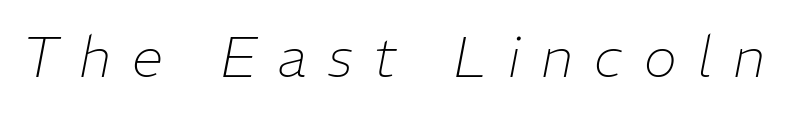
Q: Is the text bold? A: No.
Q: Is the text italic (slanted)? A: Yes, it leans right by about 11 degrees.
Q: Is the text underlined? A: No.
Q: Is the spacing between letters normal or unusually wide? A: Unusually wide.
Q: Width (condensed, normal, or wide)? A: Normal.
Q: Stroke contrast? A: Low.
Q: x-height? A: Medium.
Q: Monospaced? A: No.
